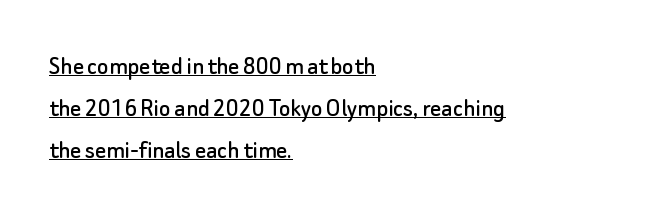
The image shows 27 px text type, upright; set left-aligned, normal line spacing (1.55x), normal letter spacing, underlined.
